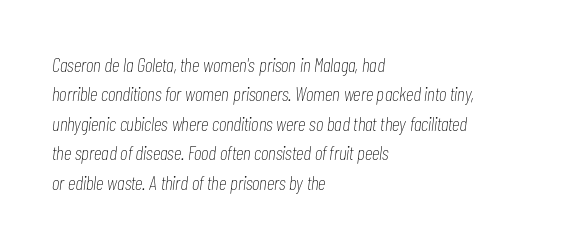
Q: Is the text bold? A: No.
Q: Is the text italic (slanted)? A: Yes, it leans right by about 7 degrees.
Q: Is the text underlined? A: No.
Q: How is the paragraph aligned? A: Left-aligned.
Q: Is the spacing between letters normal or unusually wide? A: Normal.
Q: Is the spacing between lines tight, normal or loose? A: Normal.
